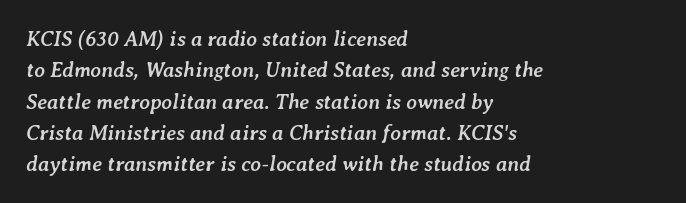
Default kerning and tracking; the words read as compact shapes. This rendering features lettering with no underline. This sample keeps an unexceptional amount of space between lines. This is oblique type, the kind used for emphasis or titles.
